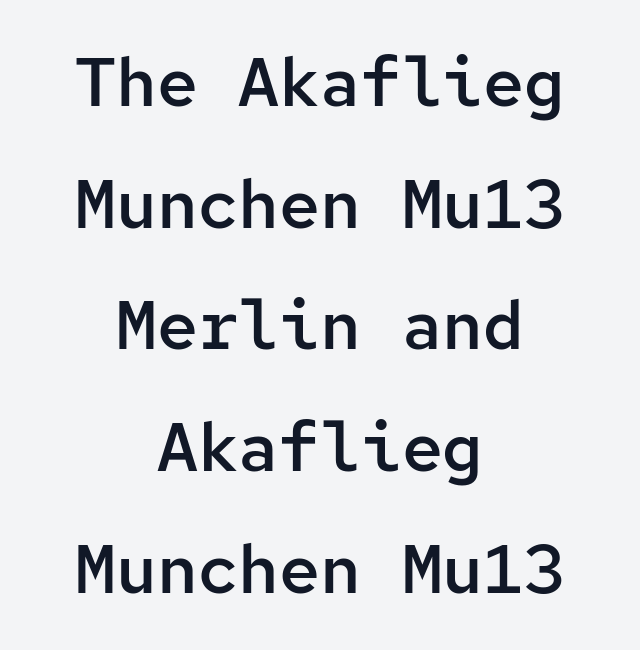
How heavy is the stroke? Medium-heavy — a semibold, shy of bold. This sample is center-justified, so both line endings float freely. This sample uses an upright cut, with every glyph sitting square on the baseline. The string is rendered with underlining switched off. Here the glyphs are tracked normally, forming tight word shapes.
